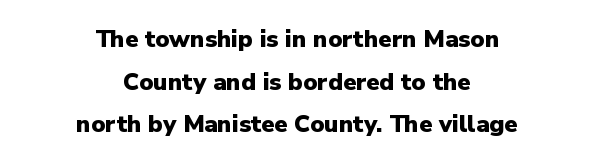
The image shows 24 px bold type, upright; set centered, line spacing 1.78x, normal letter spacing, not underlined.
